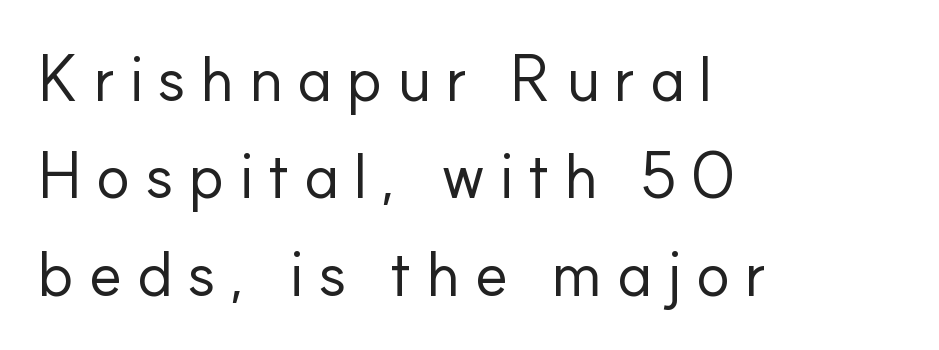
Q: Is the text bold? A: No.
Q: Is the text italic (slanted)? A: No, it is upright.
Q: Is the typeface a serif or a sans-serif typeface? A: Sans-serif.
Q: Is the text underlined? A: No.
Q: How is the paragraph aligned? A: Left-aligned.
Q: Is the spacing between letters normal or unusually wide? A: Unusually wide.
Q: Is the spacing between lines tight, normal or loose? A: Normal.
Q: Width (condensed, normal, or wide)? A: Normal.
Q: Stroke contrast? A: Low.
Q: x-height? A: Small.
Q: Monospaced? A: No.
